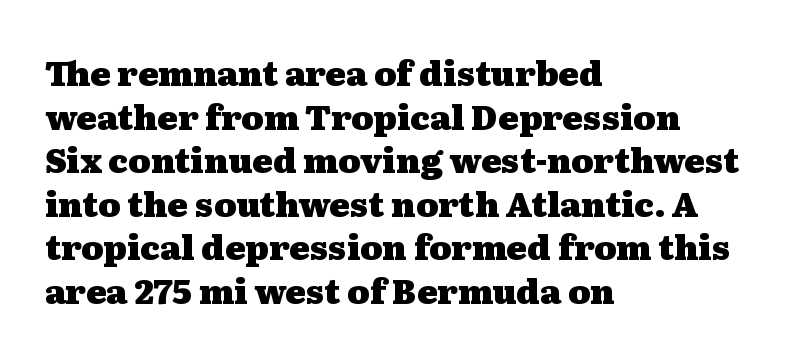
{"serif": "yes", "italic": "no", "bold": "yes", "weight": "heavy", "width": "wide", "stroke_contrast": "medium", "x_height": "medium", "monospaced": "no", "underline": "no", "align": "left", "line_spacing": "normal", "line_spacing_ratio": 1.28, "letter_spacing": "normal", "letter_spacing_em": 0.0, "glyph_px": 34}
